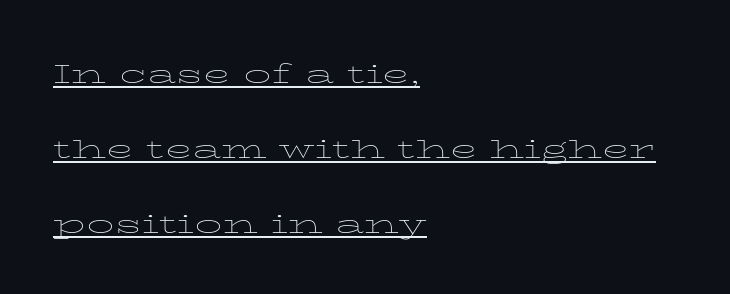
Q: Is the text bold? A: No.
Q: Is the text italic (slanted)? A: No, it is upright.
Q: Is the text underlined? A: Yes.
Q: How is the paragraph aligned? A: Left-aligned.
Q: Is the spacing between letters normal or unusually wide? A: Normal.
Q: Is the spacing between lines tight, normal or loose? A: Loose.
Q: Width (condensed, normal, or wide)? A: Wide.
Q: Stroke contrast? A: Low.
Q: x-height? A: Medium.
Q: Monospaced? A: No.
